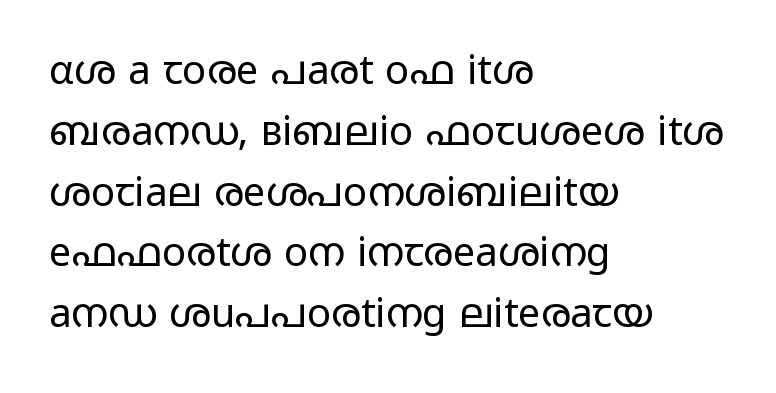
The zone under the glyphs is completely vacant. Line spacing here is normal. The letters look calm and open, with moderate or lighter stems. Line starts are locked; line ends wander. Ascenders rise straight up at ninety degrees. Nobody touched the tracking dial on this one.
